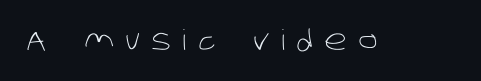
This is not heavy type; no bold has been used. Students, note that the glyphs here are deliberately spaced far apart. Each letter keeps its own natural width here, so spacing adapts to shape. This sample uses a sans-serif face.
